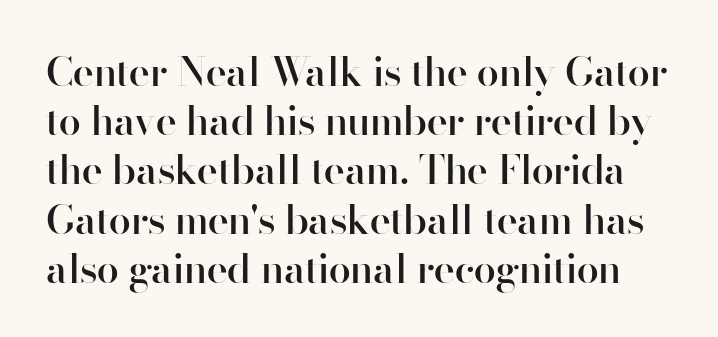
Q: Is the text bold? A: Semi-bold.
Q: Is the text italic (slanted)? A: No, it is upright.
Q: Is the typeface a serif or a sans-serif typeface? A: Sans-serif.
Q: Is the text underlined? A: No.
Q: Is the spacing between letters normal or unusually wide? A: Normal.
Q: Width (condensed, normal, or wide)? A: Normal.
Q: Stroke contrast? A: High.
Q: x-height? A: Small.
Q: Monospaced? A: No.
